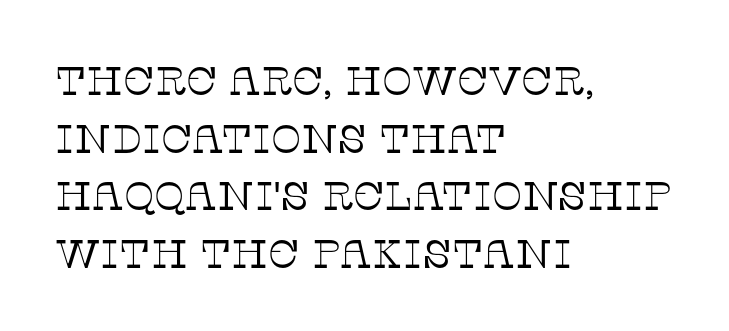
The image shows 40 px thin serif type, upright; set left-aligned, normal line spacing (1.44x), normal letter spacing, not underlined; low stroke contrast and a large x-height.
